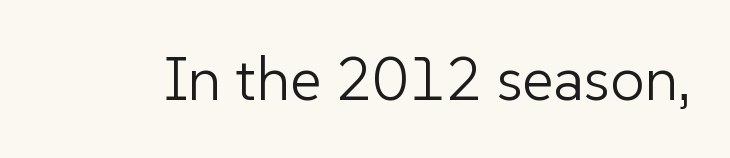
Q: Is the text bold? A: No.
Q: Is the text italic (slanted)? A: No, it is upright.
Q: Is the typeface a serif or a sans-serif typeface? A: Sans-serif.
Q: Is the text underlined? A: No.
Q: Is the spacing between letters normal or unusually wide? A: Normal.
Q: Width (condensed, normal, or wide)? A: Normal.
Q: Stroke contrast? A: Low.
Q: x-height? A: Medium.
Q: Monospaced? A: No.
